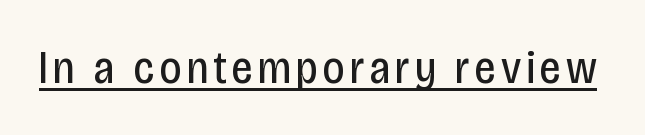
Q: Is the text bold? A: No.
Q: Is the text italic (slanted)? A: No, it is upright.
Q: Is the typeface a serif or a sans-serif typeface? A: Sans-serif.
Q: Is the text underlined? A: Yes.
Q: Width (condensed, normal, or wide)? A: Condensed.
Q: Stroke contrast? A: Low.
Q: x-height? A: Large.
Q: Monospaced? A: No.
